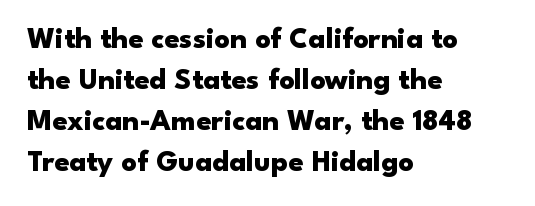
{"serif": "no", "italic": "no", "bold": "yes", "weight": "heavy", "width": "wide", "stroke_contrast": "low", "x_height": "small", "monospaced": "no", "underline": "no", "align": "left", "line_spacing": "normal", "line_spacing_ratio": 1.37, "letter_spacing": "normal", "letter_spacing_em": 0.0, "glyph_px": 30}
